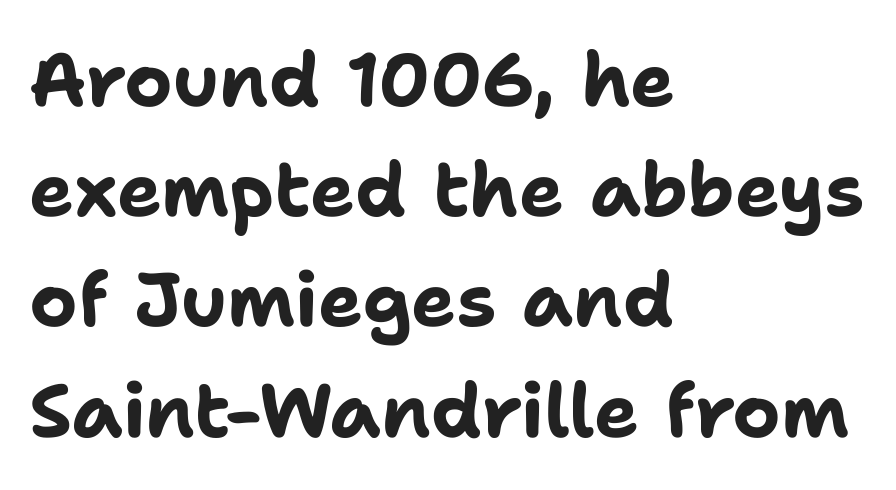
Q: Is the text bold? A: Yes.
Q: Is the text italic (slanted)? A: No, it is upright.
Q: Is the typeface a serif or a sans-serif typeface? A: Sans-serif.
Q: Is the text underlined? A: No.
Q: How is the paragraph aligned? A: Left-aligned.
Q: Is the spacing between letters normal or unusually wide? A: Normal.
Q: Is the spacing between lines tight, normal or loose? A: Normal.
Q: Width (condensed, normal, or wide)? A: Normal.
Q: Stroke contrast? A: Low.
Q: x-height? A: Medium.
Q: Monospaced? A: No.
